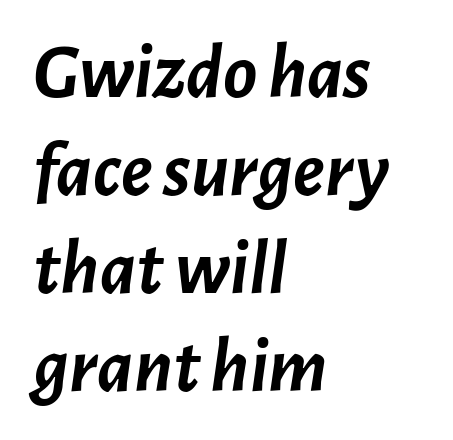
The image shows 79 px semibold type, italic (leaning right); set left-aligned, line spacing 1.24x, normal letter spacing, not underlined; low stroke contrast and a medium x-height.
